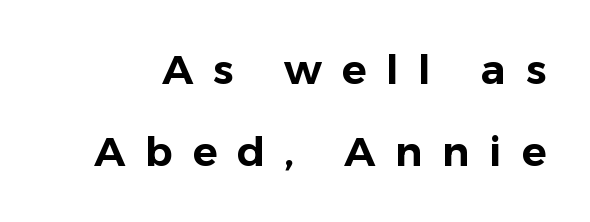
Q: Is the text italic (slanted)? A: No, it is upright.
Q: Is the typeface a serif or a sans-serif typeface? A: Sans-serif.
Q: Is the text underlined? A: No.
Q: Is the spacing between letters normal or unusually wide? A: Unusually wide.
Q: Is the spacing between lines tight, normal or loose? A: Loose.
Q: Width (condensed, normal, or wide)? A: Normal.
Q: Stroke contrast? A: Low.
Q: x-height? A: Medium.
Q: Monospaced? A: No.
